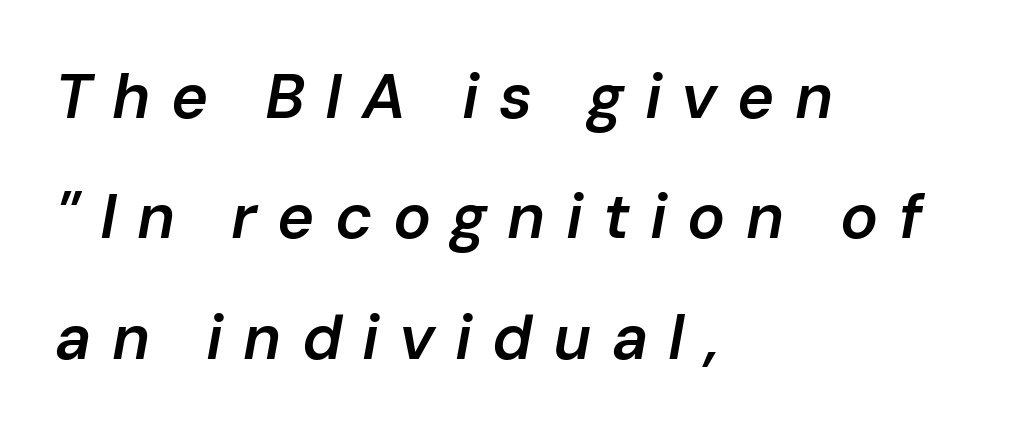
Airy leading. A bare baseline throughout the passage. Summary of weight: moderately heavy, a semibold. Caption: expanded tracking, letters set apart. Alignment: flush left. Is this a fixed-width face? No — the glyphs have proportional, varying widths.
